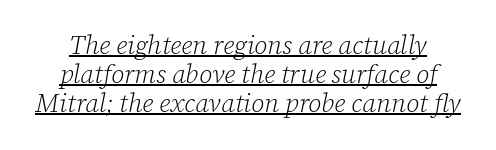
The image shows 26 px text type, italic (leaning right); set tight line spacing (1.12x), normal letter spacing, underlined.
